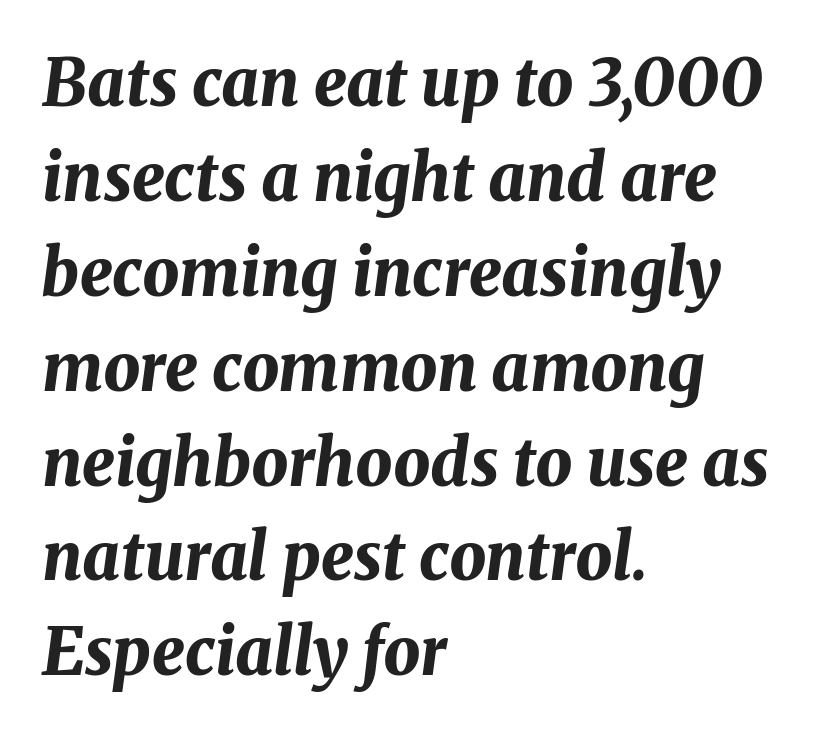
The image shows 65 px bold type, italic (leaning right); set left-aligned, normal line spacing (1.46x), normal letter spacing, not underlined; medium stroke contrast and a medium x-height.
